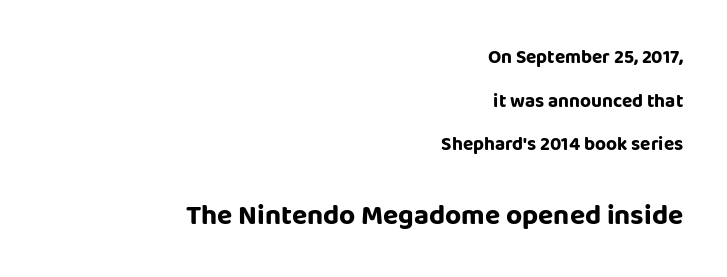
The image shows 28 px sans-serif type, upright; set right-aligned, loose line spacing (2.29x), normal letter spacing, not underlined; the second (bottom) block is 1.47x larger; low stroke contrast and a large x-height.
